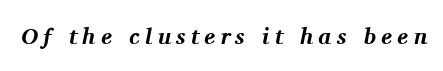
Bare-footed words on every line. The face used here is rendered with a markedly widened letterfit. Summary of weight: heavy, a full bold. Every character sits at an angle, as italics do.
